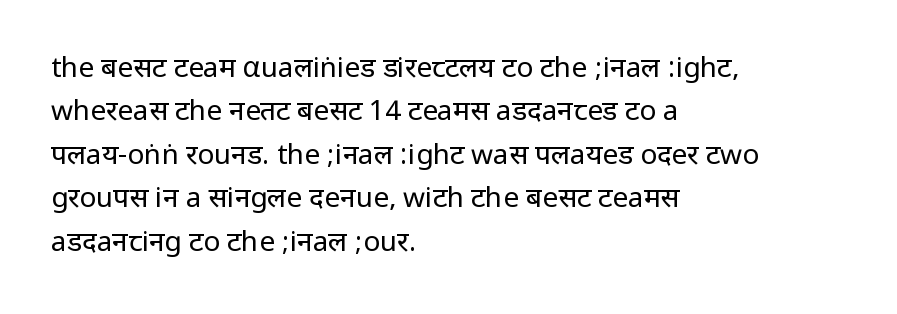
Q: Is the text bold? A: No.
Q: Is the text italic (slanted)? A: No, it is upright.
Q: Is the typeface a serif or a sans-serif typeface? A: Sans-serif.
Q: Is the text underlined? A: No.
Q: How is the paragraph aligned? A: Left-aligned.
Q: Is the spacing between letters normal or unusually wide? A: Normal.
Q: Is the spacing between lines tight, normal or loose? A: Normal.
Q: Width (condensed, normal, or wide)? A: Condensed.
Q: Stroke contrast? A: Low.
